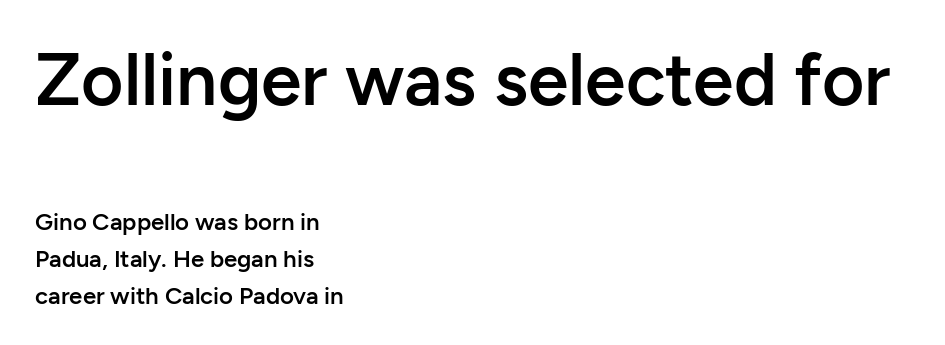
Designer's note — italics off, roman on. The vertical gap from one line to the next is medium. Serif or sans? Sans — the stroke terminals are bare. Check the space under the baseline: it is left empty. Short and long lines alike share a common starting point at left. Note the varied advance widths — an 'i' is clearly narrower than an 'm'.
